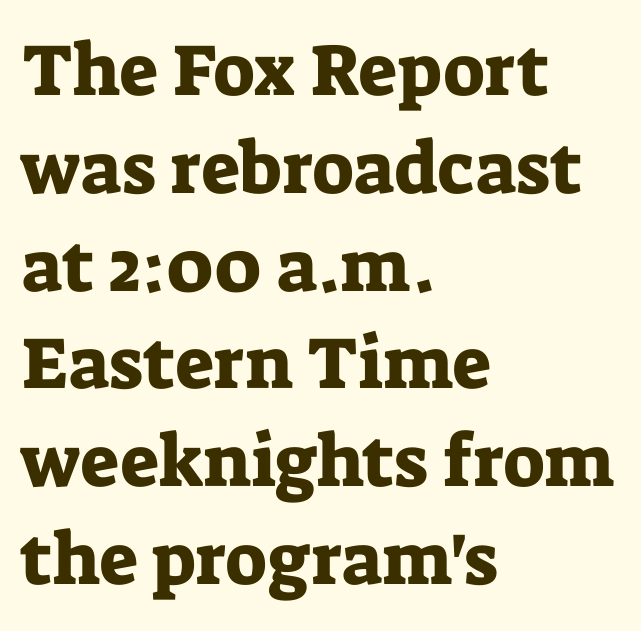
Q: Is the text italic (slanted)? A: No, it is upright.
Q: Is the typeface a serif or a sans-serif typeface? A: Serif.
Q: Is the text underlined? A: No.
Q: How is the paragraph aligned? A: Left-aligned.
Q: Is the spacing between letters normal or unusually wide? A: Normal.
Q: Is the spacing between lines tight, normal or loose? A: Normal.
Q: Width (condensed, normal, or wide)? A: Normal.
Q: Stroke contrast? A: Low.
Q: x-height? A: Medium.
Q: Monospaced? A: No.
